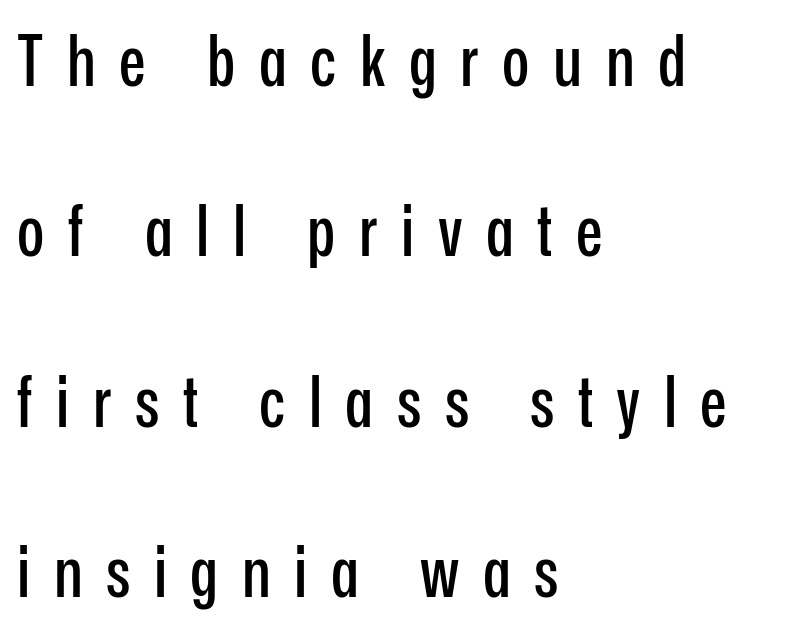
Unmarked baselines from the first word to the last. Do the characters align in a grid? No, the font is proportional. Line beginnings align vertically; line endings do not. Students, note that the glyphs here are deliberately spaced far apart. This sample trades compactness for vertical openness between lines.
